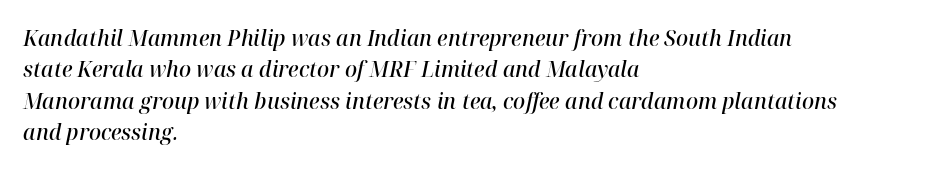
Q: Is the text bold? A: Semi-bold.
Q: Is the text italic (slanted)? A: Yes, it leans right by about 12 degrees.
Q: Is the text underlined? A: No.
Q: How is the paragraph aligned? A: Left-aligned.
Q: Is the spacing between letters normal or unusually wide? A: Normal.
Q: Is the spacing between lines tight, normal or loose? A: Normal.
